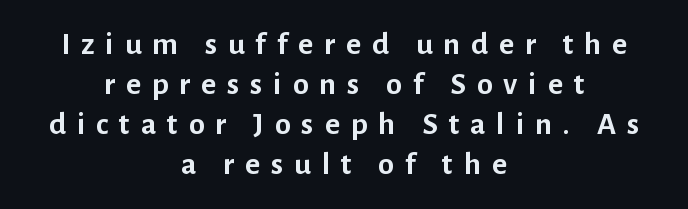
The image shows 32 px semibold sans-serif type, upright; set centered, normal line spacing (1.25x), unusually wide letter spacing (+0.34 em), not underlined; low stroke contrast and a medium x-height.
